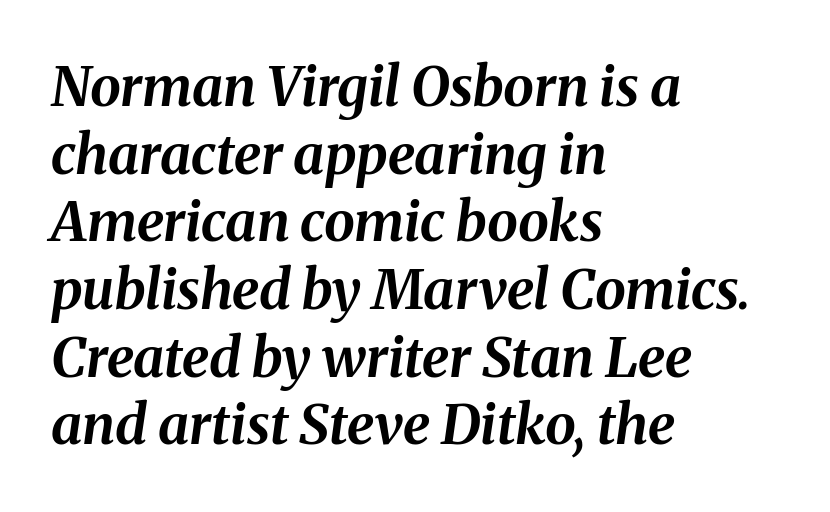
The image shows 55 px bold type, italic (leaning right); set left-aligned, line spacing 1.23x, normal letter spacing, not underlined; medium stroke contrast and a medium x-height.
